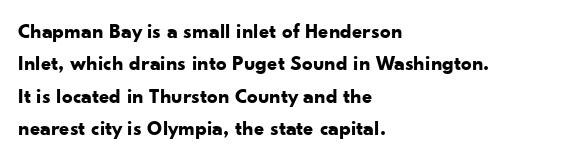
Unlike italic type, these characters show no tilt at all. Line starts are locked; line ends wander. Characters follow at the spacing the type designer built in. On the weight axis this lands at bold, roughly 700. The passage shown is not underscored anywhere.
